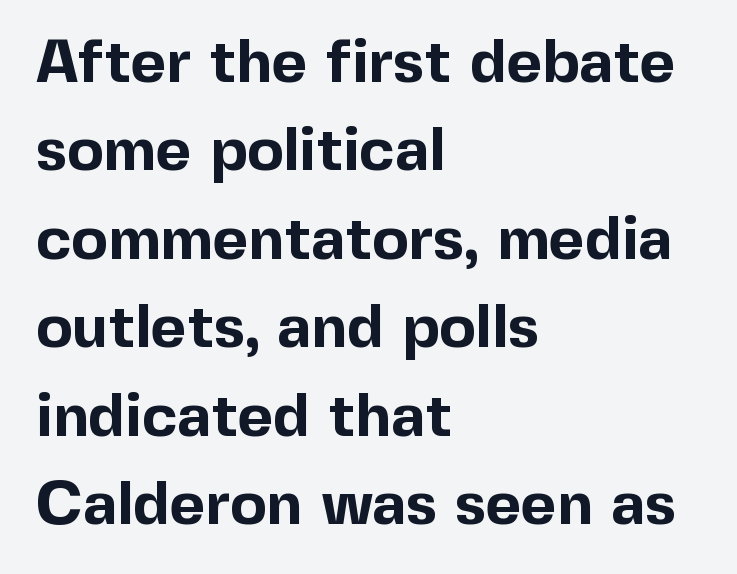
The image shows 61 px bold sans-serif type, upright; set left-aligned, normal line spacing (1.45x), normal letter spacing, not underlined; a medium x-height.
